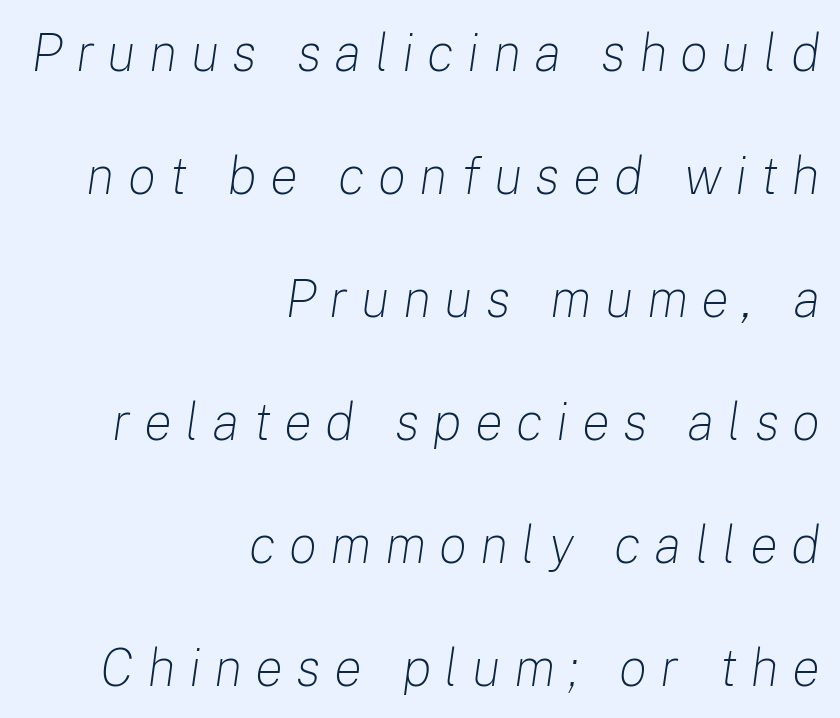
Q: Is the text bold? A: No.
Q: Is the text italic (slanted)? A: Yes, it leans right by about 8 degrees.
Q: Is the text underlined? A: No.
Q: How is the paragraph aligned? A: Right-aligned.
Q: Is the spacing between letters normal or unusually wide? A: Unusually wide.
Q: Is the spacing between lines tight, normal or loose? A: Loose.
Q: Width (condensed, normal, or wide)? A: Normal.
Q: Stroke contrast? A: Low.
Q: x-height? A: Medium.
Q: Monospaced? A: No.
